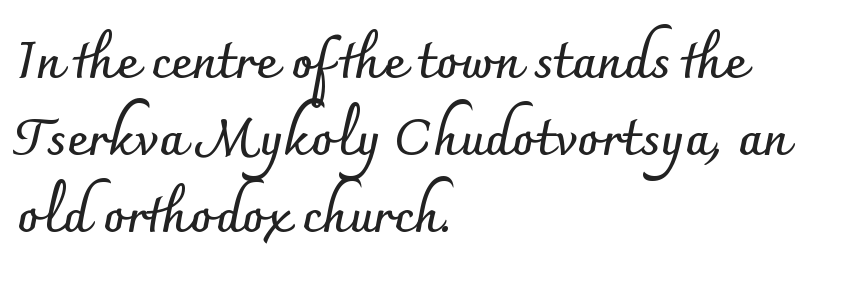
Quick note: interline space is typical. Quick note: underline off. Set as a true bold cut, around the 700 mark. In CSS terms this would be text-align: left. Do the characters align in a grid? No, the font is proportional.
